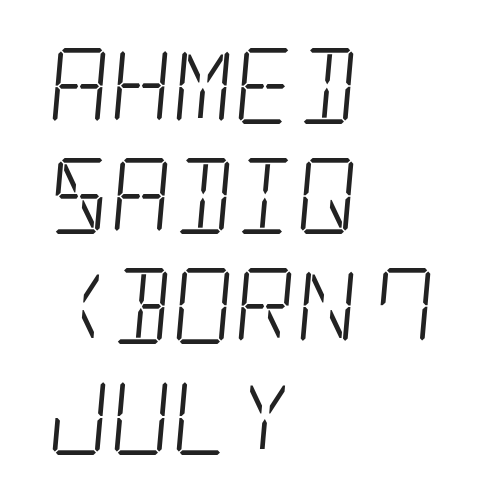
{"serif": "yes", "bold": "no", "weight": "light", "width": "condensed", "stroke_contrast": "low", "x_height": "large", "underline": "no", "align": "left", "line_spacing": "normal", "line_spacing_ratio": 1.45, "letter_spacing": "normal", "letter_spacing_em": 0.0, "glyph_px": 76}
